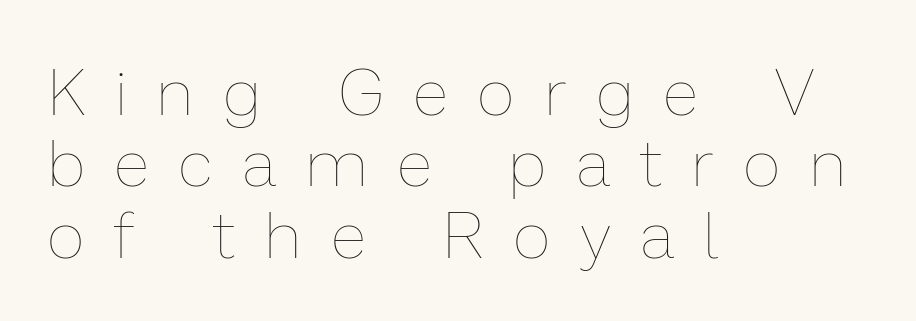
The image shows 65 px thin type, upright; set left-aligned, tight line spacing (1.1x), unusually wide letter spacing (+0.48 em), not underlined; low stroke contrast and a medium x-height.
